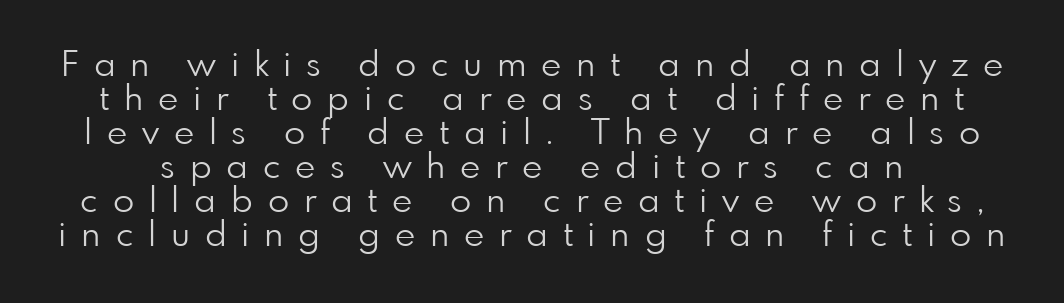
Q: Is the text bold? A: No.
Q: Is the text italic (slanted)? A: No, it is upright.
Q: Is the typeface a serif or a sans-serif typeface? A: Sans-serif.
Q: Is the text underlined? A: No.
Q: Is the spacing between letters normal or unusually wide? A: Unusually wide.
Q: Is the spacing between lines tight, normal or loose? A: Tight.
Q: Width (condensed, normal, or wide)? A: Normal.
Q: Stroke contrast? A: Low.
Q: x-height? A: Small.
Q: Monospaced? A: No.
